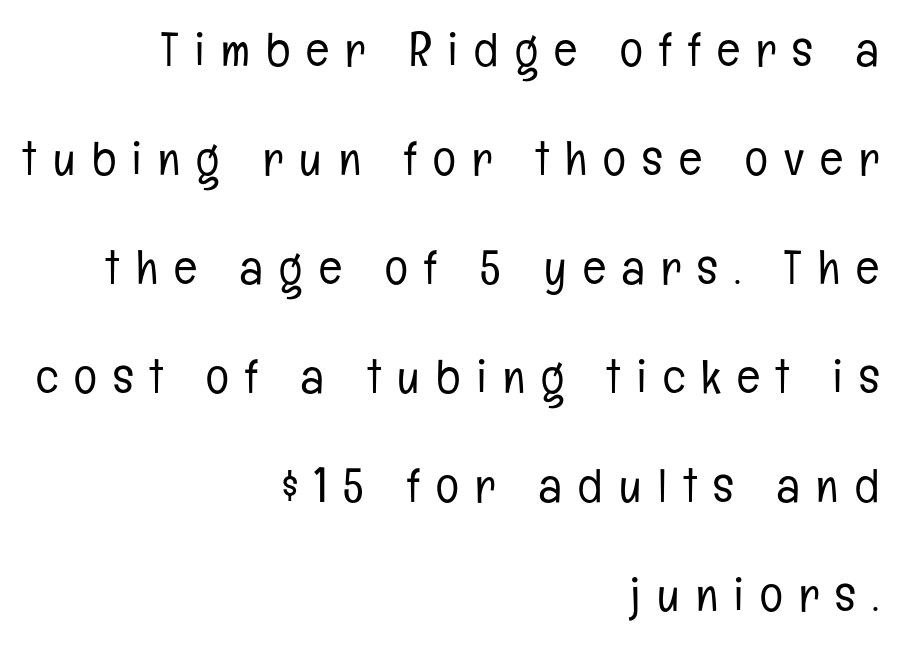
Q: Is the text bold? A: No.
Q: Is the text italic (slanted)? A: No, it is upright.
Q: Is the typeface a serif or a sans-serif typeface? A: Sans-serif.
Q: Is the text underlined? A: No.
Q: How is the paragraph aligned? A: Right-aligned.
Q: Is the spacing between letters normal or unusually wide? A: Unusually wide.
Q: Is the spacing between lines tight, normal or loose? A: Loose.
Q: Width (condensed, normal, or wide)? A: Condensed.
Q: Stroke contrast? A: Low.
Q: x-height? A: Medium.
Q: Monospaced? A: No.
